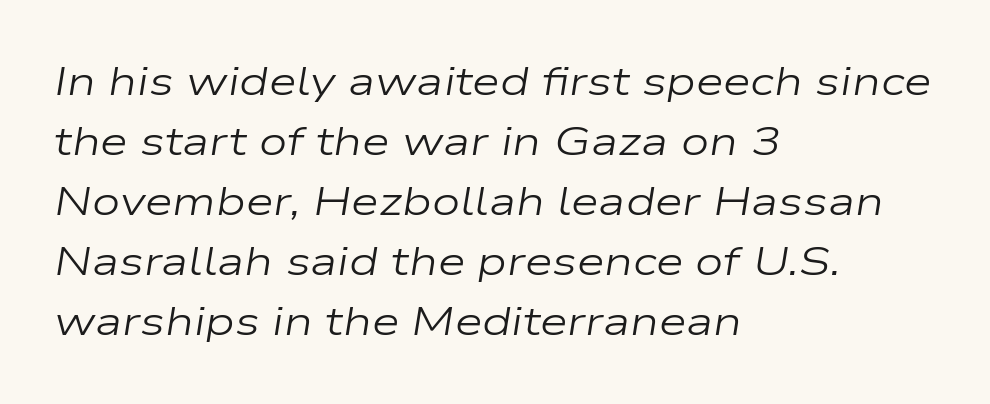
Q: Is the text bold? A: No.
Q: Is the text italic (slanted)? A: Yes, it leans right by about 9 degrees.
Q: Is the text underlined? A: No.
Q: How is the paragraph aligned? A: Left-aligned.
Q: Is the spacing between letters normal or unusually wide? A: Normal.
Q: Is the spacing between lines tight, normal or loose? A: Normal.
Q: Width (condensed, normal, or wide)? A: Wide.
Q: Stroke contrast? A: Low.
Q: x-height? A: Medium.
Q: Monospaced? A: No.
